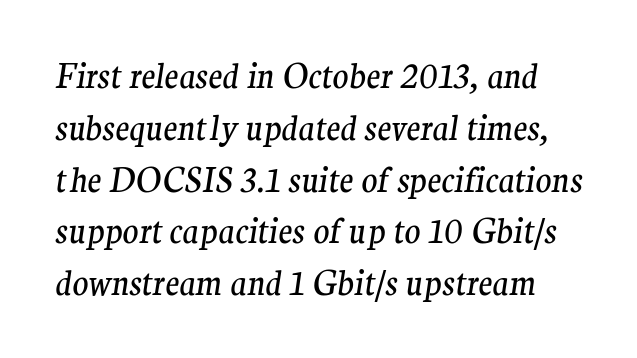
{"serif": "yes", "italic": "yes", "lean": "right", "slant_degrees": 9, "bold": "no", "weight": "regular", "width": "normal", "stroke_contrast": "medium", "x_height": "medium", "monospaced": "no", "underline": "no", "line_spacing": "normal", "line_spacing_ratio": 1.57, "letter_spacing": "normal", "letter_spacing_em": 0.0, "glyph_px": 33}
